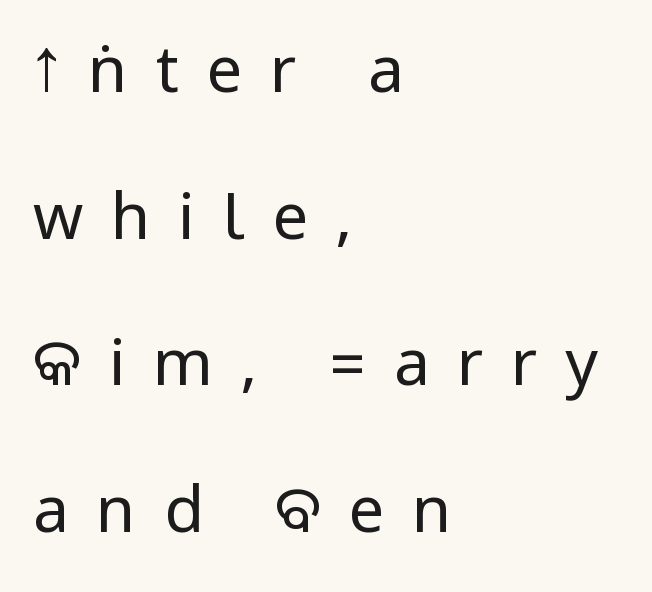
{"serif": "no", "italic": "no", "bold": "no", "weight": "regular", "width": "condensed", "stroke_contrast": "low", "underline": "no", "align": "left", "line_spacing": "loose", "line_spacing_ratio": 2.29, "letter_spacing": "wide", "letter_spacing_em": 0.43, "glyph_px": 64}
